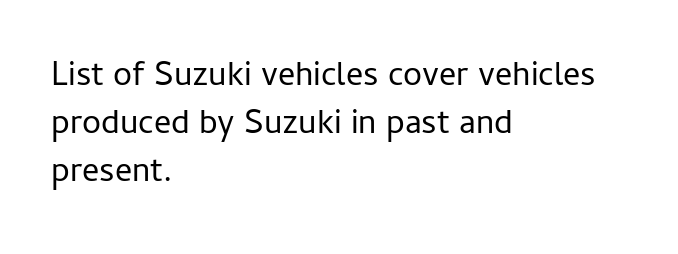
Q: Is the text bold? A: No.
Q: Is the text italic (slanted)? A: No, it is upright.
Q: Is the typeface a serif or a sans-serif typeface? A: Sans-serif.
Q: Is the text underlined? A: No.
Q: How is the paragraph aligned? A: Left-aligned.
Q: Is the spacing between letters normal or unusually wide? A: Normal.
Q: Is the spacing between lines tight, normal or loose? A: Normal.
Q: Width (condensed, normal, or wide)? A: Normal.
Q: Stroke contrast? A: Low.
Q: x-height? A: Medium.
Q: Monospaced? A: No.
